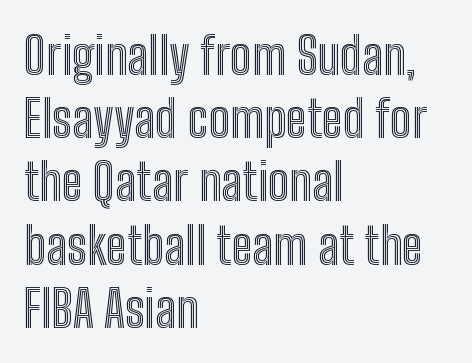
The text block is weighted toward the left margin, trailing off unevenly rightward. Any mark beneath the type? The region is blank. The passage shown has conventional tracking throughout. Varying glyph widths throughout — classic text-font behaviour.
